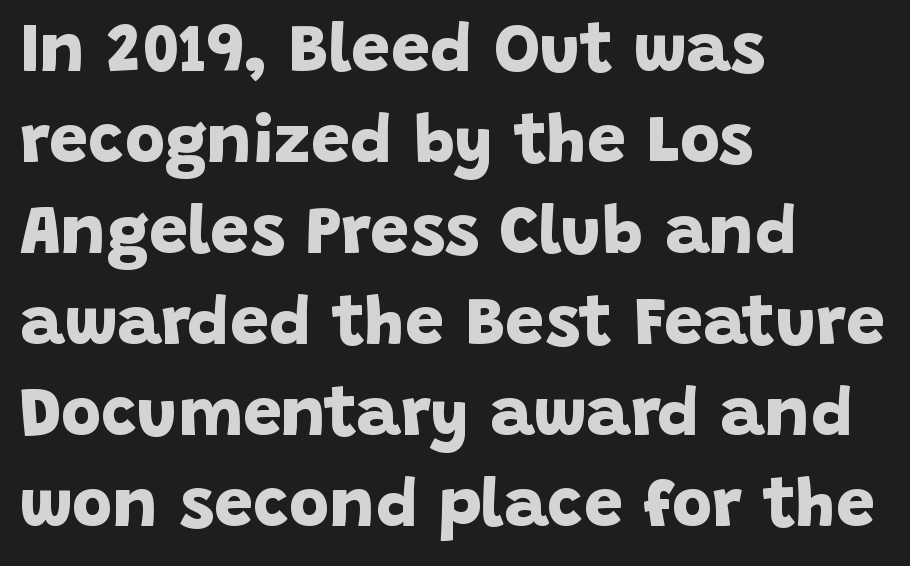
Spacing between characters is what you'd get straight out of the box. Horizontally, the lines are justified to the leading edge only. The glyphs are unaccompanied by any horizontal stroke below them. The face used here has the dense, thick strokes of a bold.
